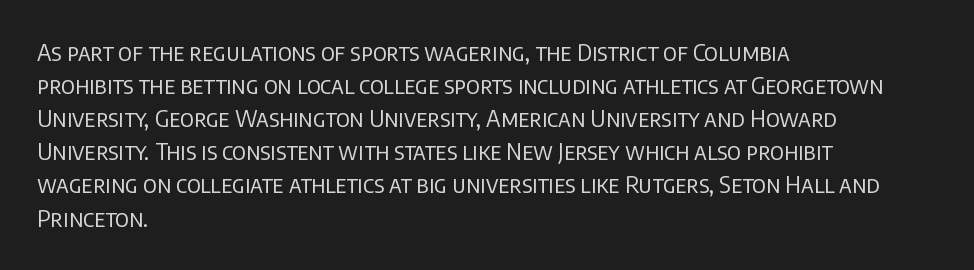
{"italic": "no", "bold": "no", "underline": "no", "align": "left", "line_spacing": "normal", "line_spacing_ratio": 1.44, "letter_spacing": "normal", "letter_spacing_em": 0.0, "glyph_px": 23}
